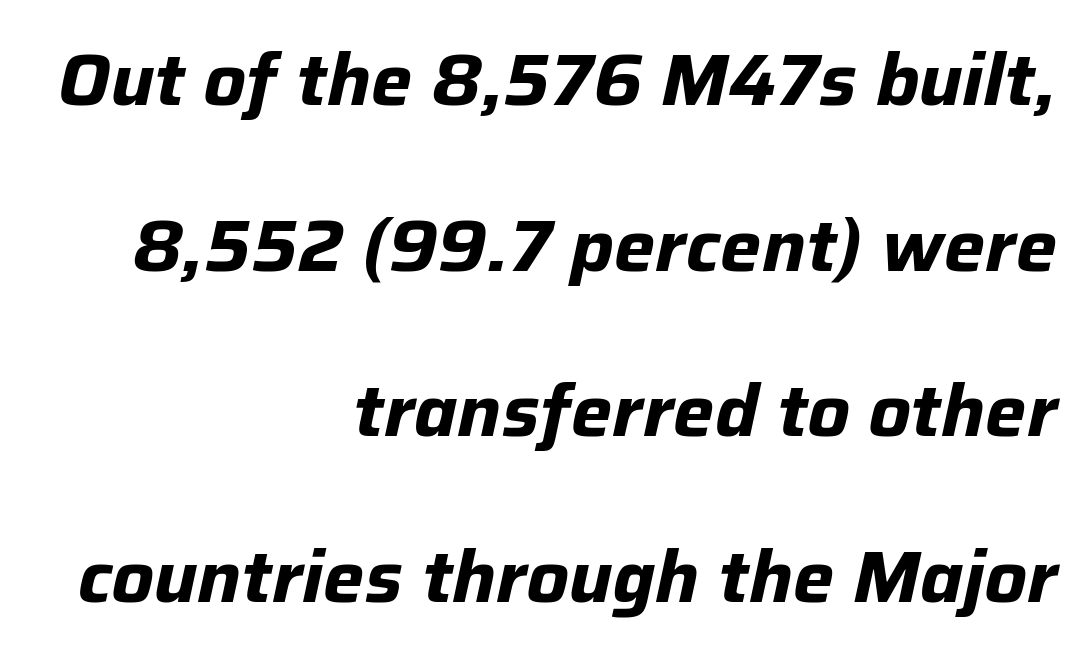
The image shows 73 px bold type, italic (leaning right); set right-aligned, loose line spacing (2.27x), normal letter spacing, not underlined; low stroke contrast and a medium x-height.
